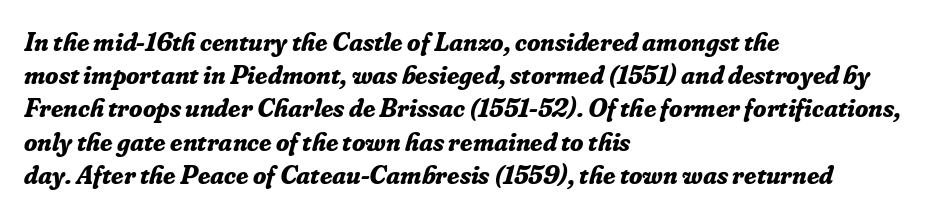
{"italic": "yes", "lean": "right", "slant_degrees": 16, "bold": "yes", "underline": "no", "align": "left", "line_spacing_ratio": 1.23, "letter_spacing": "normal", "letter_spacing_em": 0.0, "glyph_px": 27}
